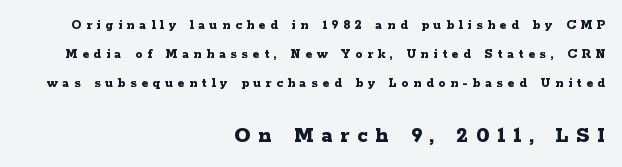
The image shows 23 px bold type, upright; set right-aligned, loose line spacing (2.08x), unusually wide letter spacing (+0.34 em), not underlined; the second (bottom) block is 1.64x larger.
